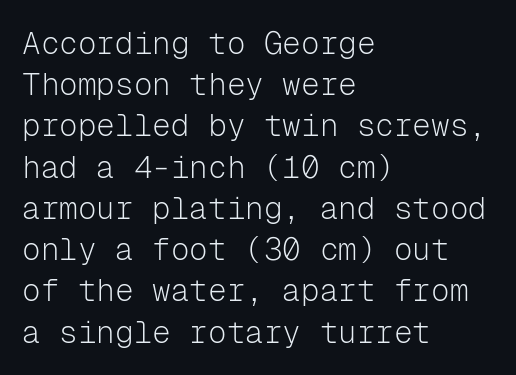
Successive baselines arrive at the customary interval. Tracking value appears to be zero — textbook default spacing. Each letter, wide or thin by design, is forced into the same width here. Line starts are locked; line ends wander. If you drew a line through each stem, it would be perfectly vertical.
